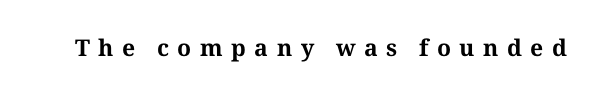
Q: Is the text bold? A: Yes.
Q: Is the text italic (slanted)? A: No, it is upright.
Q: Is the text underlined? A: No.
Q: Is the spacing between letters normal or unusually wide? A: Unusually wide.
